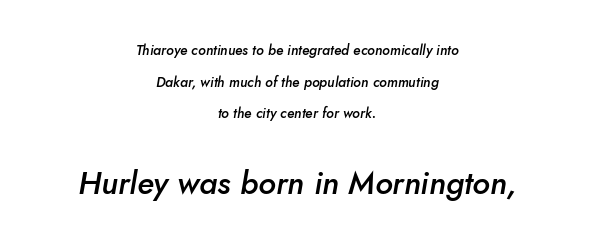
The image shows 32 px semibold type, italic (leaning right); set centered, loose line spacing (2.26x), normal letter spacing, not underlined; the second (bottom) block is 2.29x larger; low stroke contrast and a small x-height.
